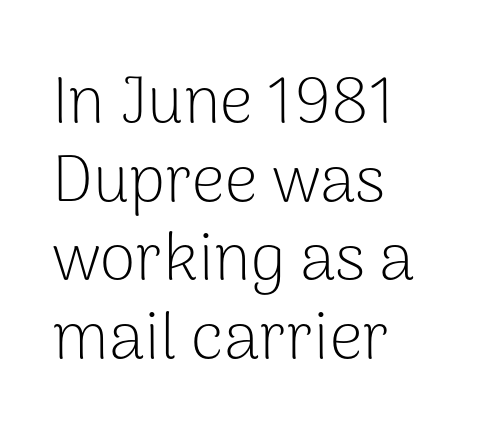
Q: Is the text bold? A: No.
Q: Is the text italic (slanted)? A: No, it is upright.
Q: Is the typeface a serif or a sans-serif typeface? A: Sans-serif.
Q: Is the text underlined? A: No.
Q: How is the paragraph aligned? A: Left-aligned.
Q: Is the spacing between letters normal or unusually wide? A: Normal.
Q: Width (condensed, normal, or wide)? A: Normal.
Q: Stroke contrast? A: Low.
Q: x-height? A: Medium.
Q: Monospaced? A: No.
